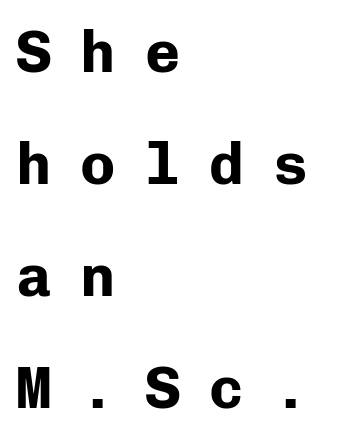
The image shows 59 px bold sans-serif type, upright, monospaced; set left-aligned, loose line spacing (1.9x), unusually wide letter spacing (+0.49 em), not underlined; low stroke contrast and a medium x-height.
